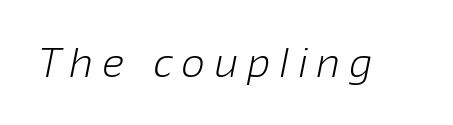
{"serif": "no", "bold": "no", "weight": "light", "width": "normal", "stroke_contrast": "low", "x_height": "medium", "monospaced": "no", "underline": "no", "letter_spacing": "wide", "letter_spacing_em": 0.23, "glyph_px": 41}
